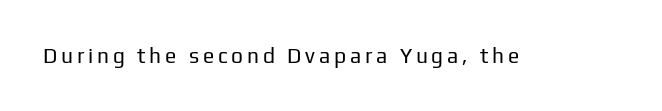
The image shows 21 px text type, upright; set not underlined.
